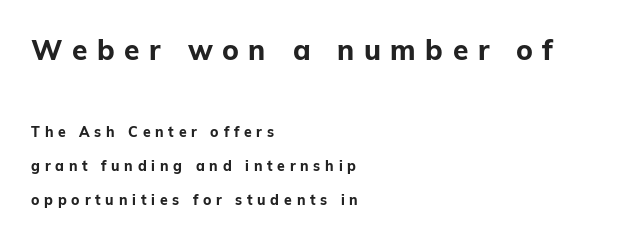
Q: Is the text bold? A: Yes.
Q: Is the text italic (slanted)? A: No, it is upright.
Q: Is the typeface a serif or a sans-serif typeface? A: Sans-serif.
Q: Is the text underlined? A: No.
Q: How is the paragraph aligned? A: Left-aligned.
Q: Is the spacing between letters normal or unusually wide? A: Unusually wide.
Q: Is the spacing between lines tight, normal or loose? A: Loose.
Q: Which block of text is set in a larger size, the first (top) or the second (bottom)? A: The first (top) one.
Q: Width (condensed, normal, or wide)? A: Normal.
Q: Stroke contrast? A: Low.
Q: x-height? A: Medium.
Q: Monospaced? A: No.
